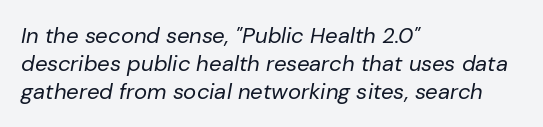
The image shows 22 px text type, italic (leaning right); set left-aligned, normal line spacing (1.27x), normal letter spacing, not underlined.
